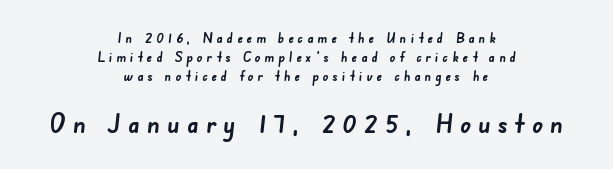
Q: Is the text bold? A: Yes.
Q: Is the text underlined? A: No.
Q: How is the paragraph aligned? A: Centered.
Q: Is the spacing between letters normal or unusually wide? A: Unusually wide.
Q: Is the spacing between lines tight, normal or loose? A: Normal.
Q: Which block of text is set in a larger size, the first (top) or the second (bottom)? A: The second (bottom) one.
